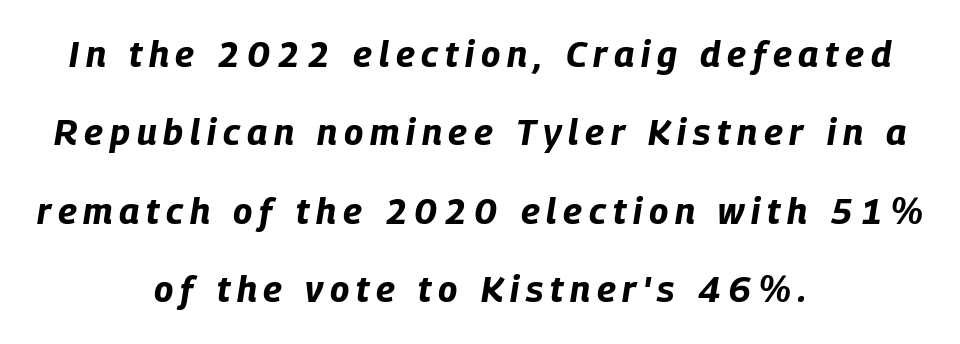
The image shows 36 px bold, condensed type, italic (leaning right); set centered, loose line spacing (2.18x), not underlined; low stroke contrast and a large x-height.
